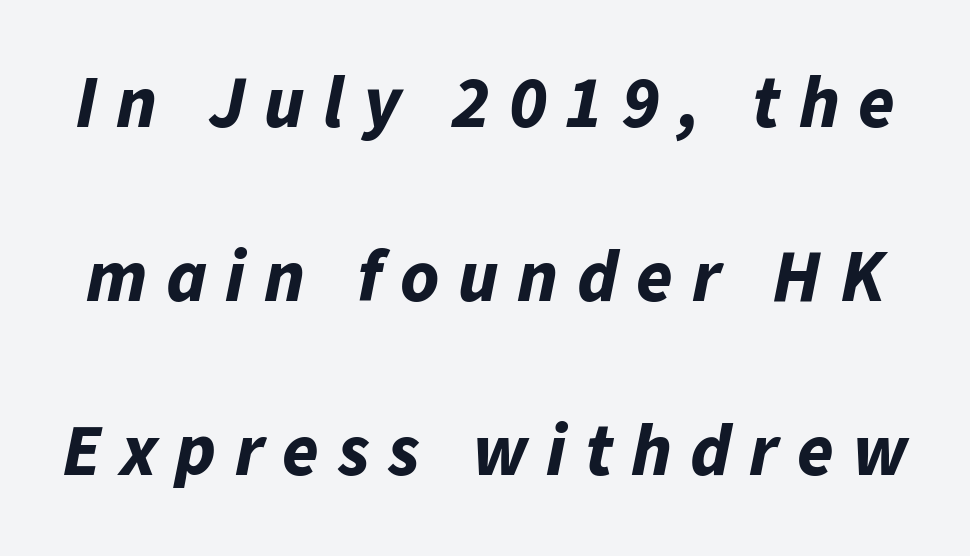
Is this a fixed-width face? No — the glyphs have proportional, varying widths. Spacing between characters has been opened up far beyond the box default. Emphasis by weight is at full strength: bold. The text carries the slant typical of an italic or oblique font.
